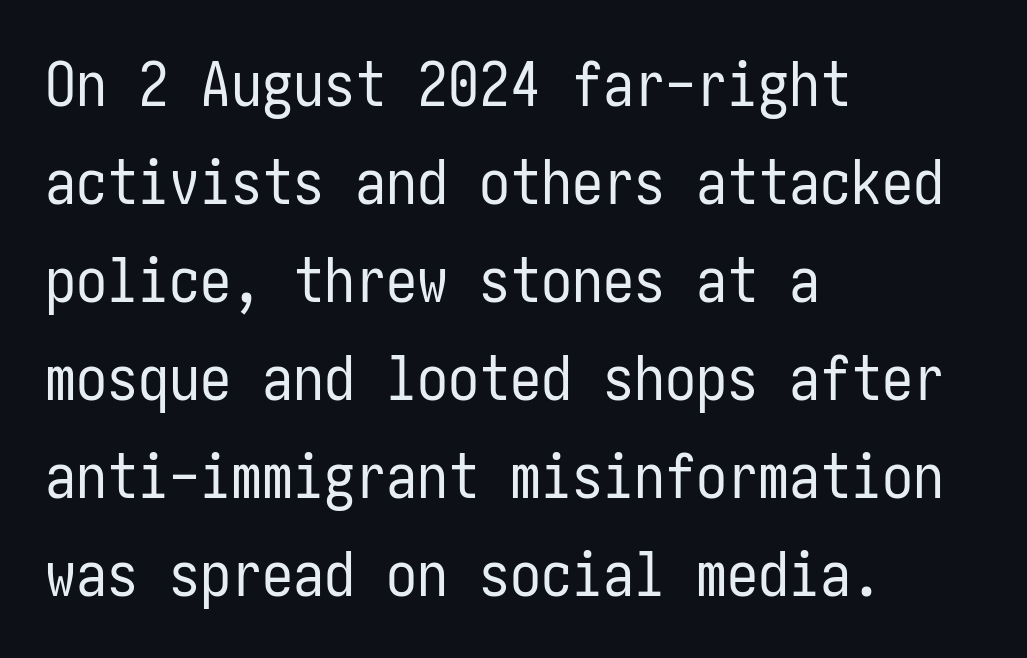
{"serif": "no", "italic": "no", "bold": "no", "weight": "regular", "width": "condensed", "stroke_contrast": "low", "x_height": "medium", "underline": "no", "align": "left", "line_spacing": "normal", "line_spacing_ratio": 1.58, "letter_spacing": "normal", "letter_spacing_em": 0.0, "glyph_px": 62}
